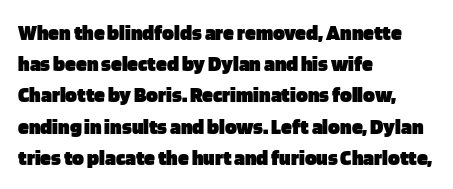
{"italic": "no", "bold": "yes", "underline": "no", "align": "left", "line_spacing": "normal", "line_spacing_ratio": 1.42, "letter_spacing": "normal", "letter_spacing_em": 0.0, "glyph_px": 22}
